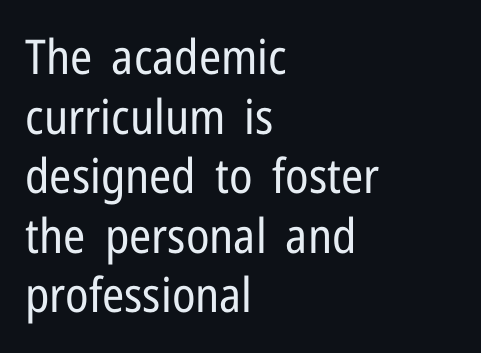
The string is rendered with underlining switched off. You could not count columns in this text — the font is proportionally spaced. There is no visible air inserted between adjacent glyphs. You can tell it's not italic because the verticals are truly vertical. The strokes are not fattened; the text isn't bold.
